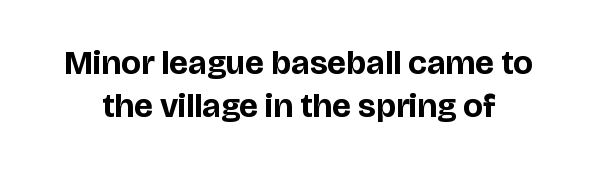
The typography opts for an upright posture over an oblique one. The rendering uses a bold face; every stroke is thick and dark. Grotesque or geometric, the face here clearly has no serifs. The rendering uses a moderate line-height, typical for paragraphs.
